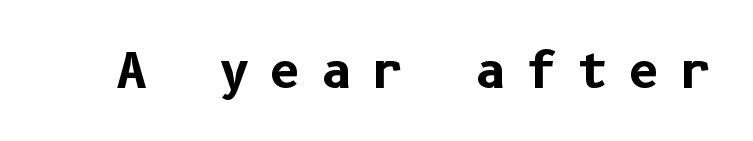
The image shows 48 px bold sans-serif type, upright; set unusually wide letter spacing (+0.42 em), not underlined; low stroke contrast and a medium x-height.
